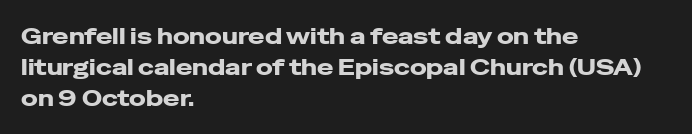
Q: Is the text italic (slanted)? A: No, it is upright.
Q: Is the text underlined? A: No.
Q: How is the paragraph aligned? A: Left-aligned.
Q: Is the spacing between letters normal or unusually wide? A: Normal.
Q: Is the spacing between lines tight, normal or loose? A: Normal.
